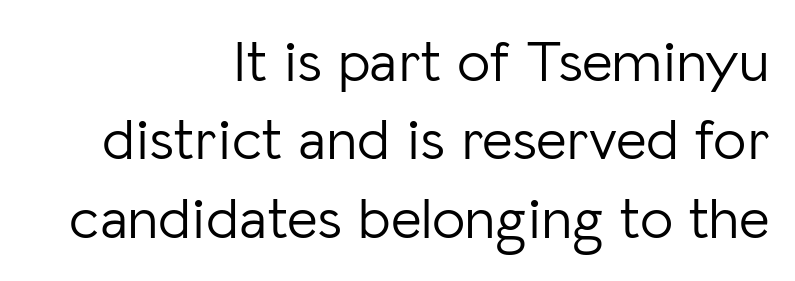
Heaviness? Minimal to ordinary, like unemphasized prose. How would I describe the line gaps? Plain and ordinary. Decoration check: the copy has no underline. The glyphs in this specimen are sans serif.
